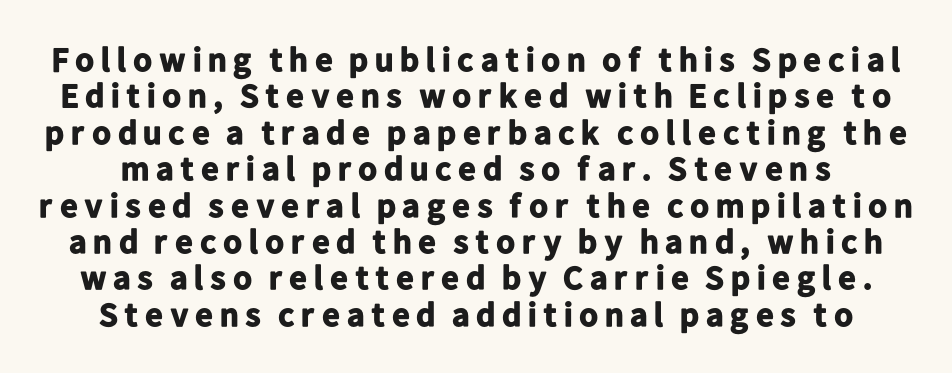
This sample has the flowing, uneven cadence of proportional lettering. The type family on display is of the sans-serif kind. The words here are not underlined. The space between consecutive lines is stingy.
